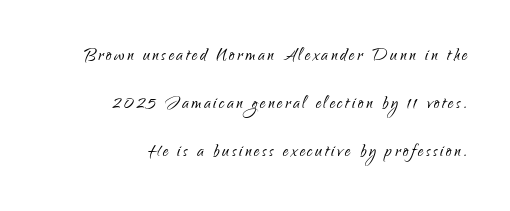
Q: Is the text bold? A: No.
Q: Is the text italic (slanted)? A: Yes.
Q: Is the text underlined? A: No.
Q: How is the paragraph aligned? A: Right-aligned.
Q: Is the spacing between lines tight, normal or loose? A: Loose.
